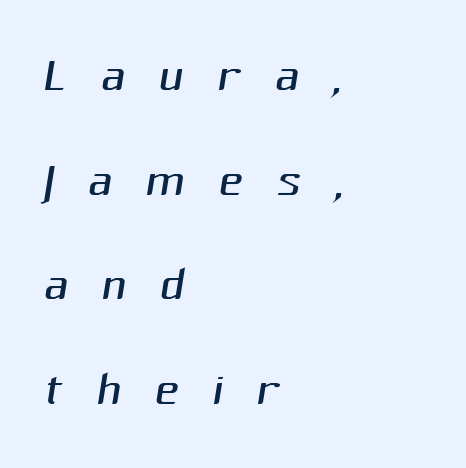
{"serif": "no", "bold": "no", "weight": "light", "width": "normal", "stroke_contrast": "medium", "x_height": "medium", "monospaced": "no", "underline": "no", "align": "left", "line_spacing": "normal", "line_spacing_ratio": 1.54, "letter_spacing": "wide", "letter_spacing_em": 0.49, "glyph_px": 68}
